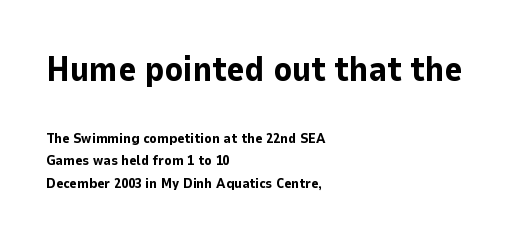
The image shows 34 px bold sans-serif type, upright; set left-aligned, normal line spacing (1.61x), normal letter spacing, not underlined; the first (top) block is 2.43x larger; low stroke contrast and a medium x-height.
